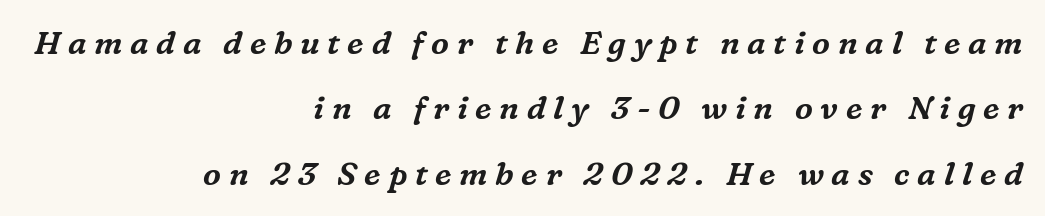
The image shows 32 px serif type, italic (leaning right); set right-aligned, loose line spacing (2.04x), unusually wide letter spacing (+0.24 em), not underlined; medium stroke contrast and a medium x-height.
